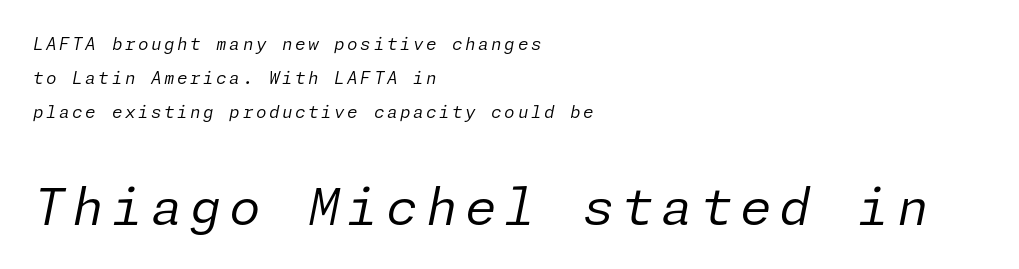
Unmarked baselines from the first word to the last. This is oblique type, the kind used for emphasis or titles. Line spacing here is loose. The rag falls on the right side of this text block.
